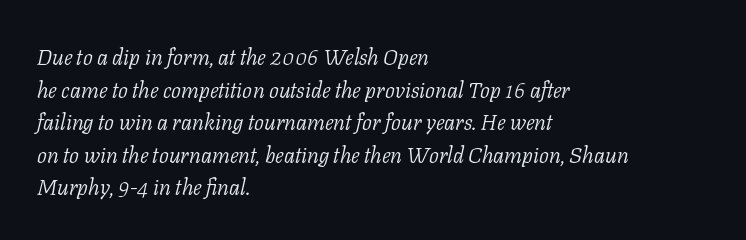
Q: Is the text bold? A: No.
Q: Is the text italic (slanted)? A: Yes, it leans right by about 11 degrees.
Q: Is the text underlined? A: No.
Q: How is the paragraph aligned? A: Left-aligned.
Q: Is the spacing between letters normal or unusually wide? A: Normal.
Q: Is the spacing between lines tight, normal or loose? A: Normal.
